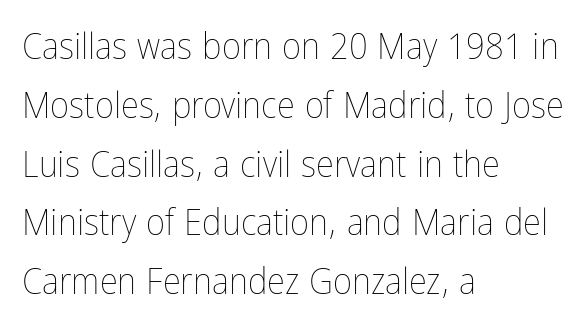
Short note: letters normally spaced. A normal amount of white space separates one row of letters from the next. Weight class: somewhere from thin through regular. The letters stand straight up with perfectly vertical stems. Leftover space on each line is placed entirely after the last word. Note the varied advance widths — an 'i' is clearly narrower than an 'm'.
